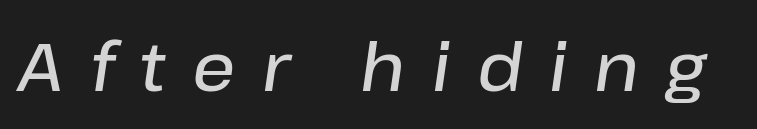
Has an underline been added? It has not. A typesetter would mark this as italic. Looks like regular typesetting: each glyph gets only the width it needs. The font is running at a semibold setting, under full bold.
